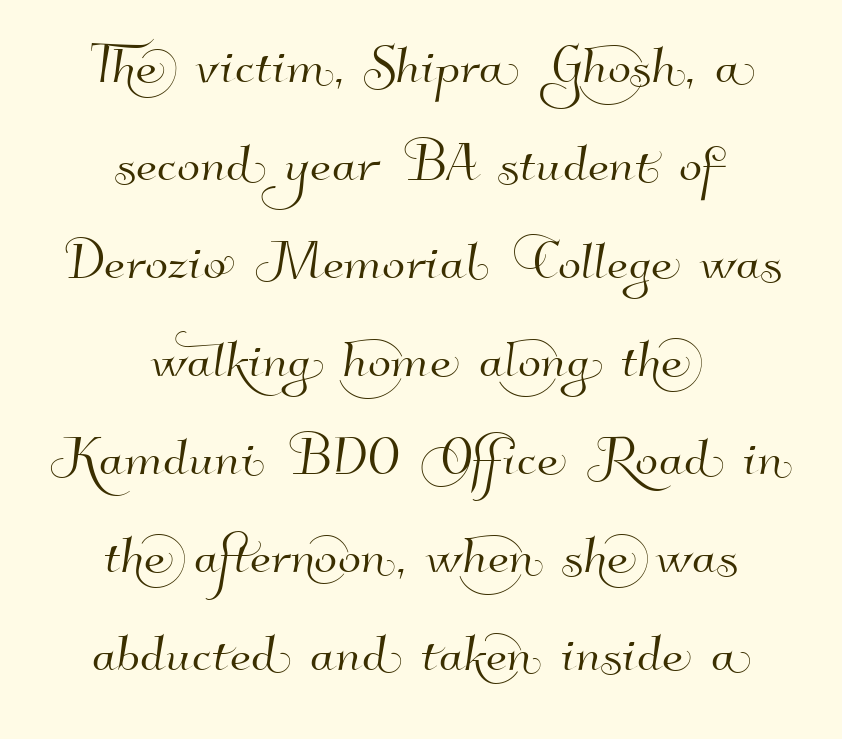
{"serif": "no", "width": "normal", "stroke_contrast": "high", "x_height": "small", "monospaced": "no", "underline": "no", "align": "center", "line_spacing": "normal", "line_spacing_ratio": 1.44, "letter_spacing": "normal", "letter_spacing_em": 0.0, "glyph_px": 68}
